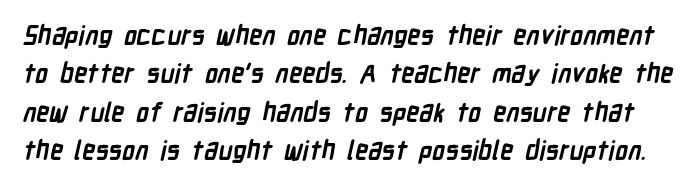
The image shows 26 px bold type; set normal line spacing (1.48x), normal letter spacing, not underlined.
